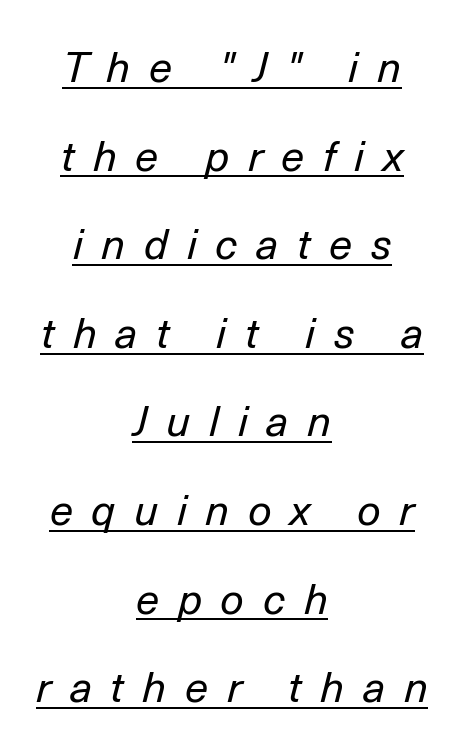
The image shows 42 px regular-weight type, italic (leaning right); set centered, loose line spacing (2.11x), unusually wide letter spacing (+0.44 em), underlined; low stroke contrast and a medium x-height.
